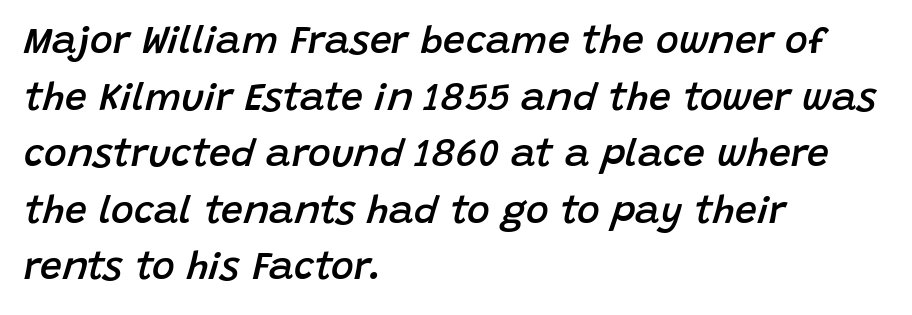
Q: Is the text bold? A: Semi-bold.
Q: Is the text italic (slanted)? A: Yes, it leans right by about 15 degrees.
Q: Is the text underlined? A: No.
Q: How is the paragraph aligned? A: Left-aligned.
Q: Is the spacing between letters normal or unusually wide? A: Normal.
Q: Is the spacing between lines tight, normal or loose? A: Normal.
Q: Width (condensed, normal, or wide)? A: Normal.
Q: Stroke contrast? A: Low.
Q: x-height? A: Large.
Q: Monospaced? A: No.
